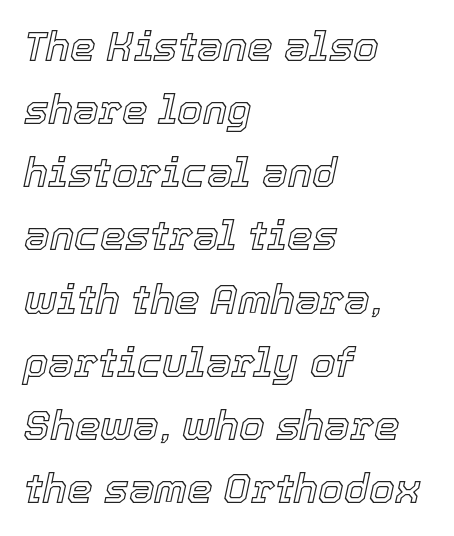
Q: Is the text italic (slanted)? A: Yes, it leans right by about 12 degrees.
Q: Is the text underlined? A: No.
Q: How is the paragraph aligned? A: Left-aligned.
Q: Is the spacing between letters normal or unusually wide? A: Normal.
Q: Is the spacing between lines tight, normal or loose? A: Normal.
Q: Width (condensed, normal, or wide)? A: Normal.
Q: x-height? A: Medium.
Q: Monospaced? A: No.
